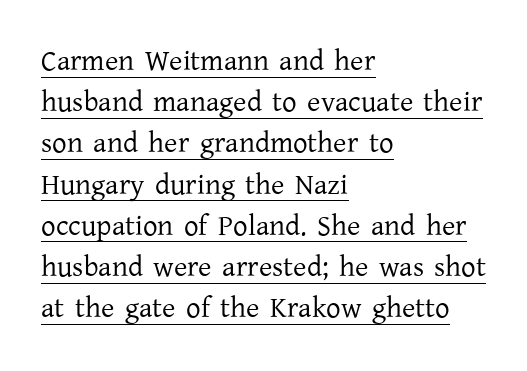
{"serif": "yes", "italic": "no", "bold": "no", "weight": "regular", "width": "normal", "stroke_contrast": "low", "x_height": "medium", "monospaced": "no", "underline": "yes", "align": "left", "line_spacing": "normal", "line_spacing_ratio": 1.42, "letter_spacing": "normal", "letter_spacing_em": 0.0, "glyph_px": 29}
